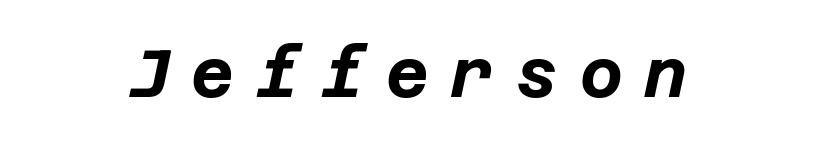
The image shows 66 px bold type, italic (leaning right); set unusually wide letter spacing (+0.33 em), not underlined; low stroke contrast and a large x-height.
